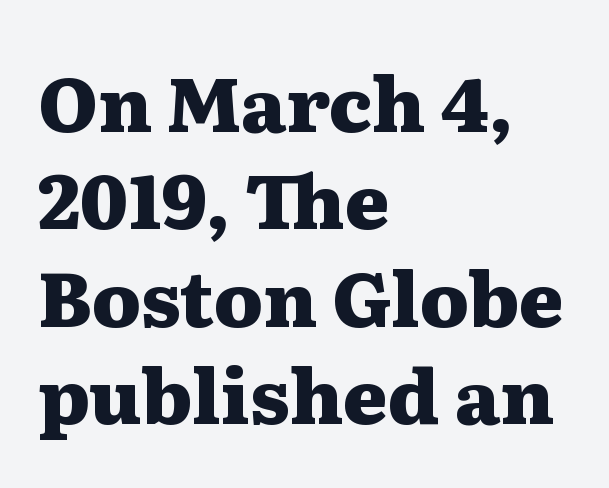
Q: Is the text bold? A: Yes.
Q: Is the text italic (slanted)? A: No, it is upright.
Q: Is the typeface a serif or a sans-serif typeface? A: Serif.
Q: Is the text underlined? A: No.
Q: How is the paragraph aligned? A: Left-aligned.
Q: Is the spacing between letters normal or unusually wide? A: Normal.
Q: Is the spacing between lines tight, normal or loose? A: Normal.
Q: Width (condensed, normal, or wide)? A: Wide.
Q: Stroke contrast? A: Medium.
Q: x-height? A: Medium.
Q: Monospaced? A: No.
